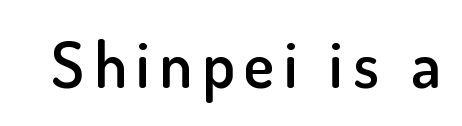
The image shows 64 px semibold sans-serif type, upright; set not underlined; low stroke contrast and a small x-height.
